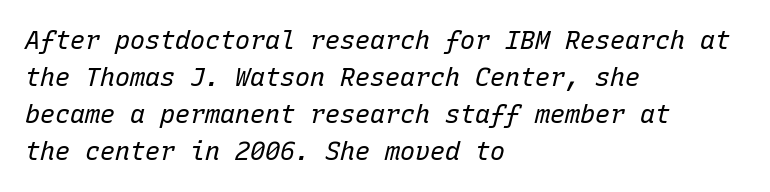
Q: Is the text bold? A: No.
Q: Is the text italic (slanted)? A: Yes, it leans right by about 15 degrees.
Q: Is the text underlined? A: No.
Q: How is the paragraph aligned? A: Left-aligned.
Q: Is the spacing between letters normal or unusually wide? A: Normal.
Q: Is the spacing between lines tight, normal or loose? A: Normal.
